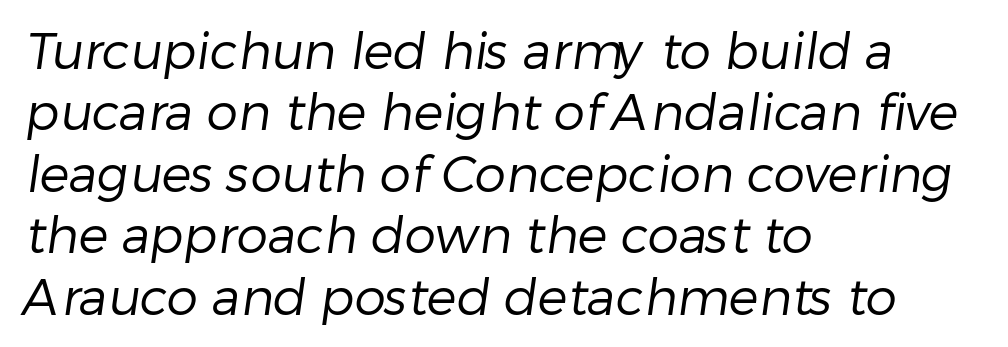
{"serif": "no", "bold": "no", "weight": "regular", "width": "normal", "stroke_contrast": "low", "x_height": "medium", "monospaced": "no", "underline": "no", "align": "left", "line_spacing_ratio": 1.23, "letter_spacing": "normal", "letter_spacing_em": 0.0, "glyph_px": 50}
